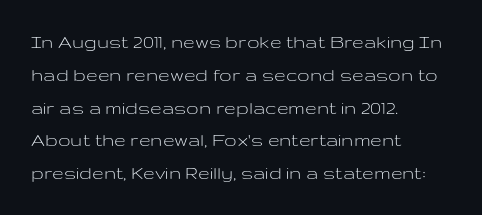
Q: Is the text bold? A: No.
Q: Is the text italic (slanted)? A: No, it is upright.
Q: Is the text underlined? A: No.
Q: How is the paragraph aligned? A: Left-aligned.
Q: Is the spacing between letters normal or unusually wide? A: Normal.
Q: Is the spacing between lines tight, normal or loose? A: Normal.
